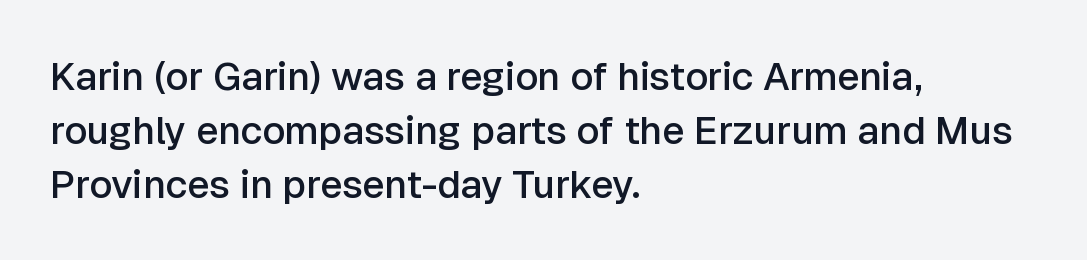
Q: Is the text bold? A: Semi-bold.
Q: Is the text italic (slanted)? A: No, it is upright.
Q: Is the typeface a serif or a sans-serif typeface? A: Sans-serif.
Q: Is the text underlined? A: No.
Q: How is the paragraph aligned? A: Left-aligned.
Q: Is the spacing between letters normal or unusually wide? A: Normal.
Q: Is the spacing between lines tight, normal or loose? A: Normal.
Q: Width (condensed, normal, or wide)? A: Normal.
Q: Stroke contrast? A: Low.
Q: x-height? A: Medium.
Q: Monospaced? A: No.
